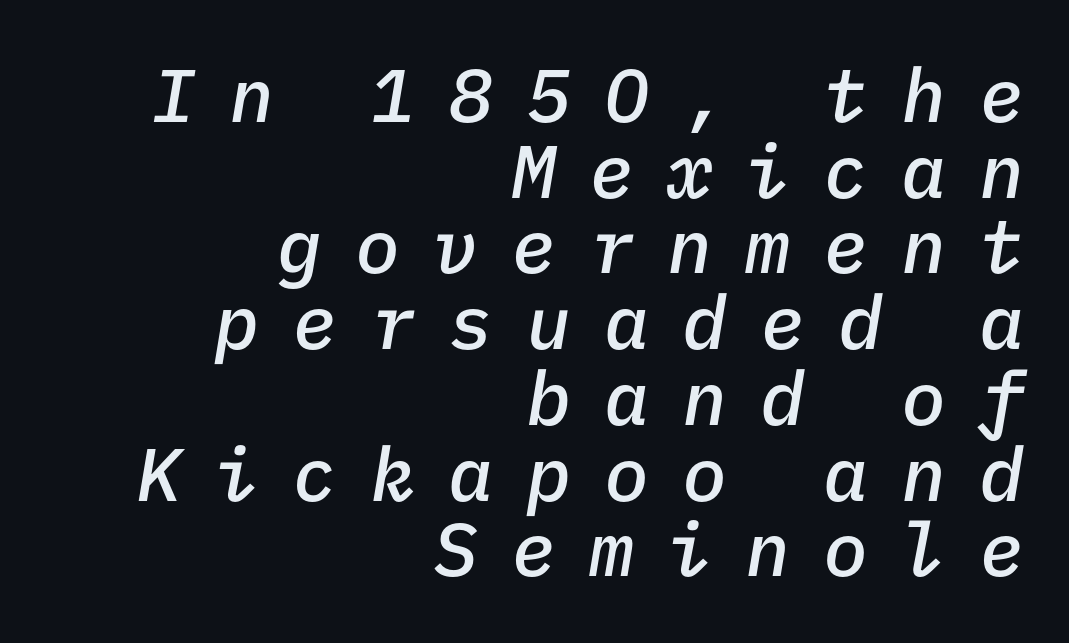
The image shows 75 px semibold type, italic (leaning right), monospaced; set right-aligned, tight line spacing (1.01x), unusually wide letter spacing (+0.44 em), not underlined; low stroke contrast and a medium x-height.
